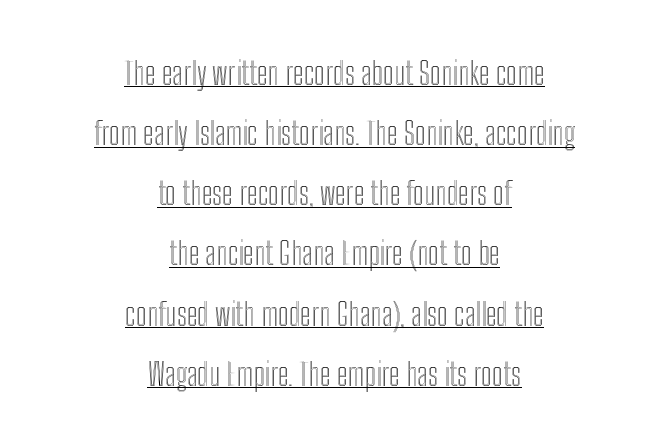
{"italic": "no", "width": "condensed", "x_height": "medium", "monospaced": "no", "underline": "yes", "align": "center", "line_spacing": "loose", "line_spacing_ratio": 1.94, "letter_spacing": "normal", "letter_spacing_em": 0.0, "glyph_px": 31}
